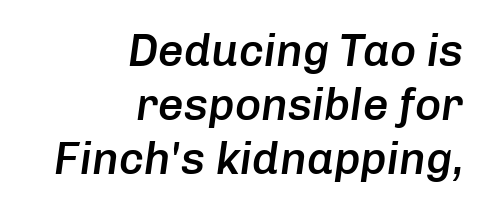
{"italic": "yes", "lean": "right", "slant_degrees": 8, "bold": "semi", "weight": "semibold", "width": "normal", "stroke_contrast": "low", "x_height": "medium", "monospaced": "no", "underline": "no", "align": "right", "line_spacing_ratio": 1.2, "letter_spacing": "normal", "letter_spacing_em": 0.0, "glyph_px": 45}
